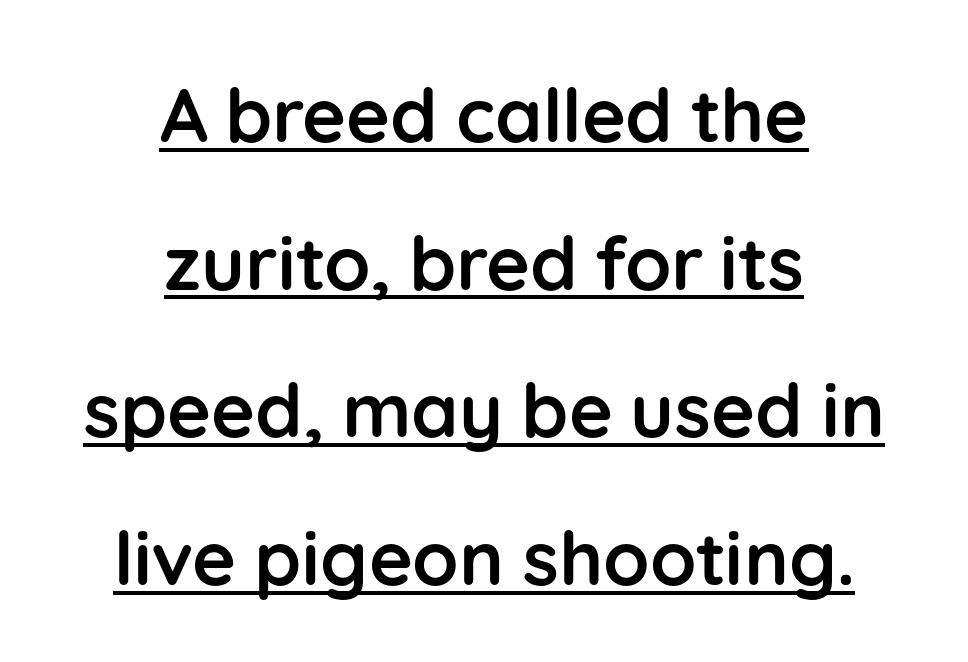
The image shows 75 px semibold sans-serif type, upright; set centered, loose line spacing (1.97x), normal letter spacing, underlined; low stroke contrast and a medium x-height.
